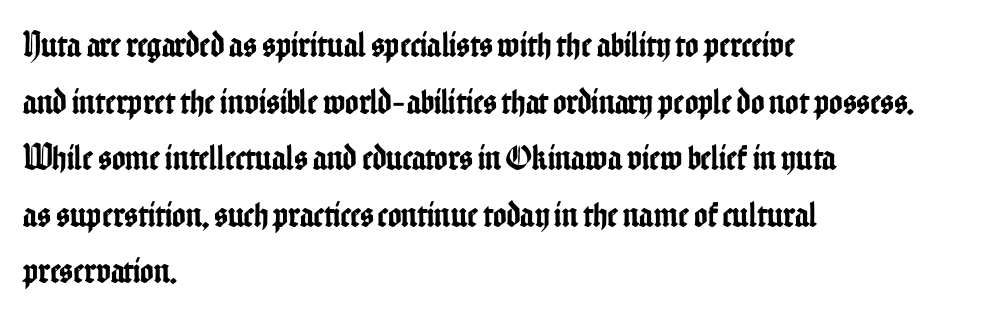
A typesetter would label this face a sans. The letters sit at their default tracking, neither squeezed nor spread. Character widths vary here, with narrow letters taking less room than wide ones. The space beneath each line is pristine and unruled. This rendering uses left alignment, leaving the right contour irregular. Normally led — the rows are evenly, conventionally spaced.
